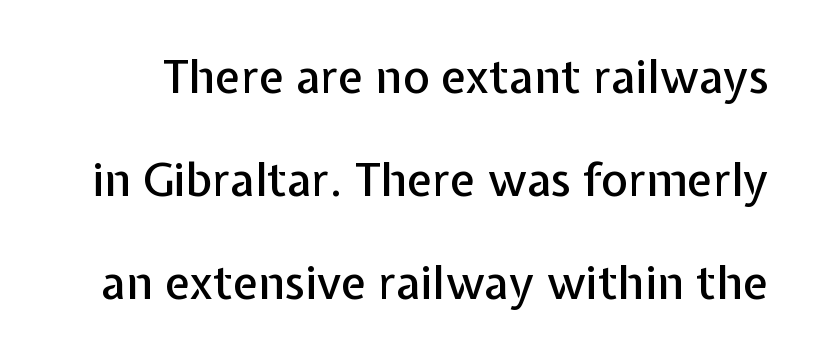
{"serif": "no", "italic": "no", "width": "normal", "stroke_contrast": "low", "x_height": "medium", "monospaced": "no", "underline": "no", "line_spacing": "loose", "line_spacing_ratio": 2.24, "letter_spacing": "normal", "letter_spacing_em": 0.0, "glyph_px": 46}
